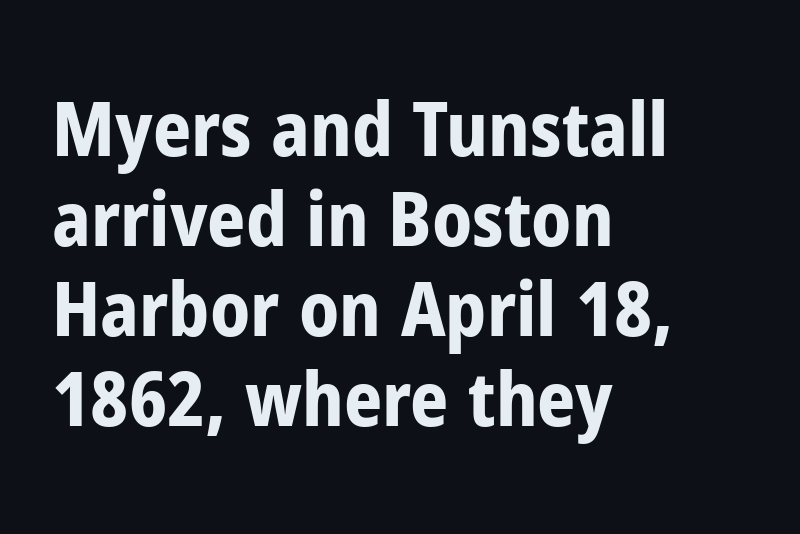
Each word holds together tightly as a unit, with standard inter-letter gaps. The typesetter chose a ragged-right arrangement here. The foot of each line stays bare and open. Classification — sans serif. Strong, thick strokes mark this as bold type.
